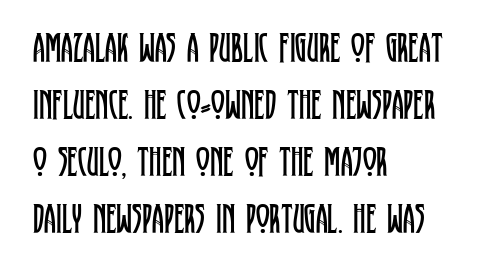
The type sits square on the baseline with zero lean. The typeface chosen for these lines features serifs. Check under the words: just untouched page. This sample keeps an unexceptional amount of space between lines.
